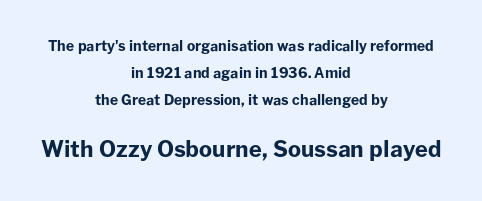
The image shows 22 px bold type, upright; set centered, loose line spacing (1.94x), normal letter spacing, not underlined; the second (bottom) block is 1.57x larger.
